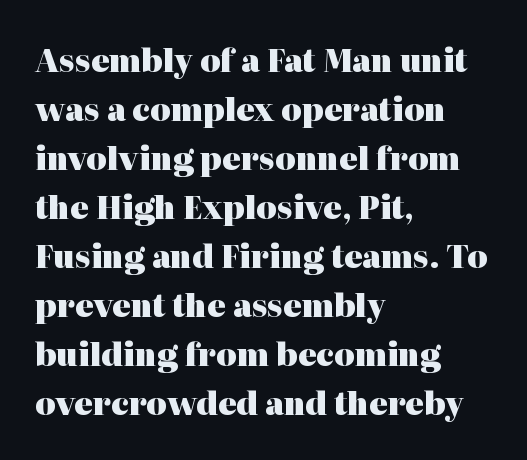
Layout note: lines flush left. Students, this is bold: see how much ink each stroke carries. The passage shown has conventional tracking throughout. Does the leading feel generous? No, just average.
